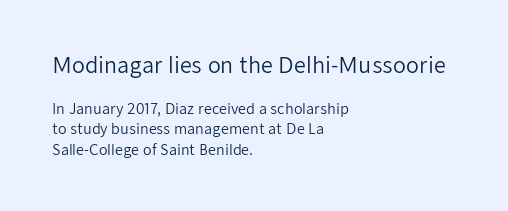
Q: Is the text bold? A: No.
Q: Is the text italic (slanted)? A: No, it is upright.
Q: Is the text underlined? A: No.
Q: How is the paragraph aligned? A: Left-aligned.
Q: Is the spacing between letters normal or unusually wide? A: Normal.
Q: Is the spacing between lines tight, normal or loose? A: Normal.
Q: Which block of text is set in a larger size, the first (top) or the second (bottom)? A: The first (top) one.
